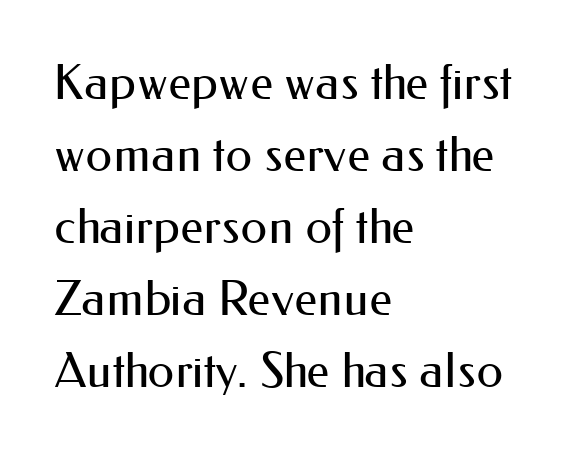
The image shows 48 px regular-weight sans-serif type, upright; set left-aligned, normal line spacing (1.5x), normal letter spacing, not underlined; medium stroke contrast and a small x-height.
